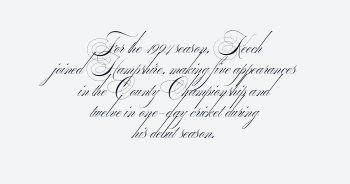
Q: Is the text bold? A: No.
Q: Is the text underlined? A: No.
Q: How is the paragraph aligned? A: Centered.
Q: Is the spacing between letters normal or unusually wide? A: Normal.
Q: Is the spacing between lines tight, normal or loose? A: Tight.
